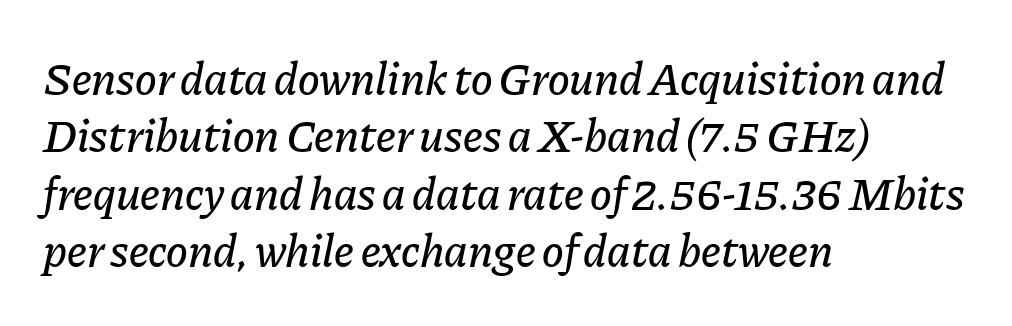
Q: Is the text italic (slanted)? A: Yes, it leans right by about 11 degrees.
Q: Is the text underlined? A: No.
Q: How is the paragraph aligned? A: Left-aligned.
Q: Is the spacing between letters normal or unusually wide? A: Normal.
Q: Is the spacing between lines tight, normal or loose? A: Normal.
Q: Width (condensed, normal, or wide)? A: Normal.
Q: Stroke contrast? A: Low.
Q: x-height? A: Medium.
Q: Monospaced? A: No.
